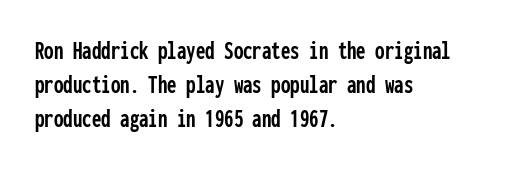
{"italic": "no", "underline": "no", "align": "left", "line_spacing": "normal", "line_spacing_ratio": 1.26, "letter_spacing": "normal", "letter_spacing_em": 0.0, "glyph_px": 27}
